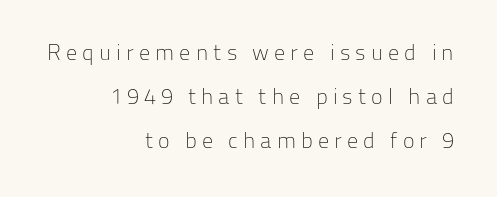
Visually the block forms a straight wall on the right and a jagged coastline on the left. Is the stroke heavy? The answer is a plain regular-or-lighter. Rows of type keep a wide berth in the vertical direction. The words here are not underlined. The letters stand upright; this is a roman face.
